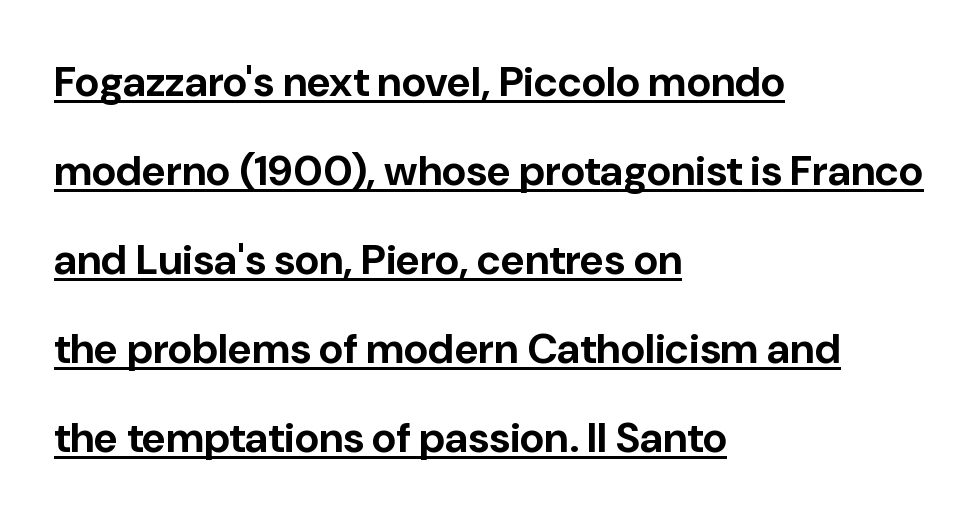
Q: Is the text bold? A: Yes.
Q: Is the text italic (slanted)? A: No, it is upright.
Q: Is the typeface a serif or a sans-serif typeface? A: Sans-serif.
Q: Is the text underlined? A: Yes.
Q: How is the paragraph aligned? A: Left-aligned.
Q: Is the spacing between letters normal or unusually wide? A: Normal.
Q: Is the spacing between lines tight, normal or loose? A: Loose.
Q: Width (condensed, normal, or wide)? A: Normal.
Q: Stroke contrast? A: Low.
Q: x-height? A: Medium.
Q: Monospaced? A: No.
